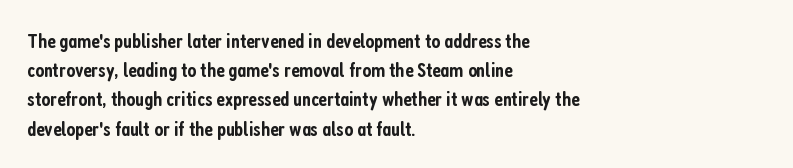
Q: Is the text bold? A: Semi-bold.
Q: Is the text italic (slanted)? A: No, it is upright.
Q: Is the text underlined? A: No.
Q: How is the paragraph aligned? A: Left-aligned.
Q: Is the spacing between letters normal or unusually wide? A: Normal.
Q: Is the spacing between lines tight, normal or loose? A: Normal.
